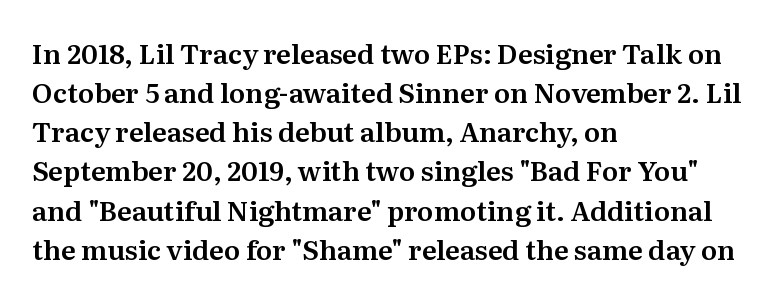
{"italic": "no", "underline": "no", "align": "left", "line_spacing": "normal", "line_spacing_ratio": 1.45, "letter_spacing": "normal", "letter_spacing_em": 0.0, "glyph_px": 27}
